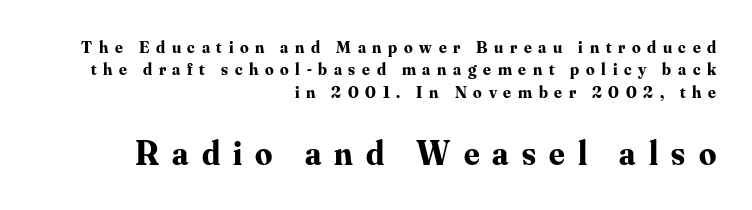
{"serif": "yes", "italic": "no", "bold": "yes", "weight": "bold", "width": "normal", "stroke_contrast": "medium", "x_height": "small", "monospaced": "no", "underline": "no", "align": "right", "line_spacing": "normal", "line_spacing_ratio": 1.32, "letter_spacing": "wide", "letter_spacing_em": 0.39, "larger_block": "second", "size_ratio": 2.0, "glyph_px": 34}
